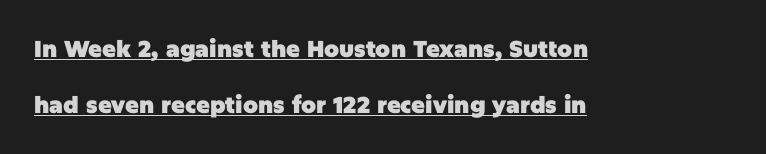
The image shows 23 px bold type, upright; set left-aligned, loose line spacing (2.44x), normal letter spacing, underlined.
